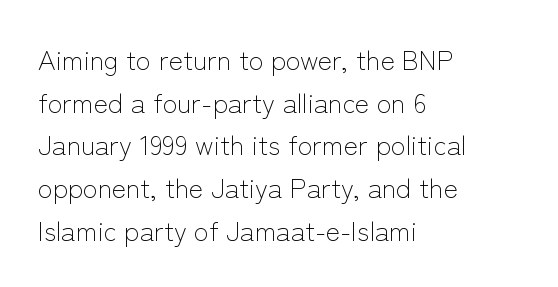
The ragged edge is on the right, which tells us the setting is flush left. Vertical strokes here are truly vertical. Heaviness? Minimal to ordinary, like unemphasized prose. Lines of text with bare space underneath.
